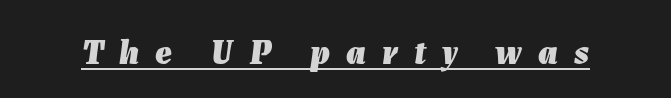
Q: Is the text bold? A: Yes.
Q: Is the text italic (slanted)? A: Yes, it leans right by about 7 degrees.
Q: Is the text underlined? A: Yes.
Q: Is the spacing between letters normal or unusually wide? A: Unusually wide.
Q: Width (condensed, normal, or wide)? A: Normal.
Q: Stroke contrast? A: Low.
Q: x-height? A: Medium.
Q: Monospaced? A: No.
